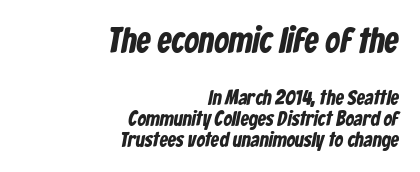
{"serif": "no", "width": "condensed", "stroke_contrast": "low", "x_height": "medium", "monospaced": "no", "underline": "no", "align": "right", "line_spacing": "tight", "line_spacing_ratio": 1.0, "letter_spacing": "normal", "letter_spacing_em": 0.0, "larger_block": "first", "size_ratio": 1.71, "glyph_px": 36}
